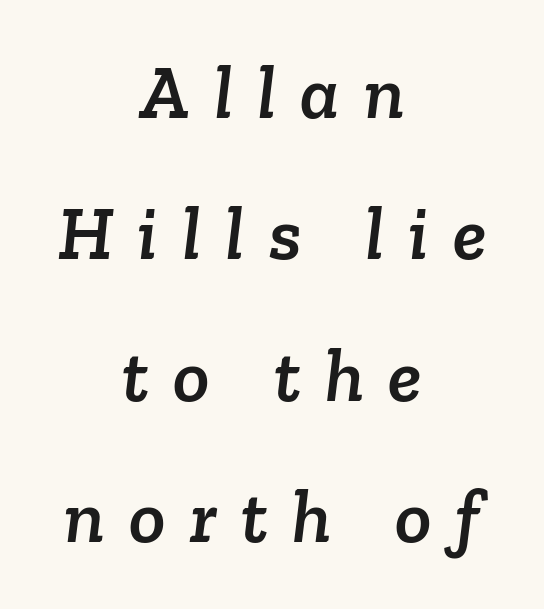
Q: Is the typeface a serif or a sans-serif typeface? A: Serif.
Q: Is the text underlined? A: No.
Q: How is the paragraph aligned? A: Centered.
Q: Is the spacing between letters normal or unusually wide? A: Unusually wide.
Q: Width (condensed, normal, or wide)? A: Normal.
Q: Stroke contrast? A: Low.
Q: x-height? A: Medium.
Q: Monospaced? A: No.
